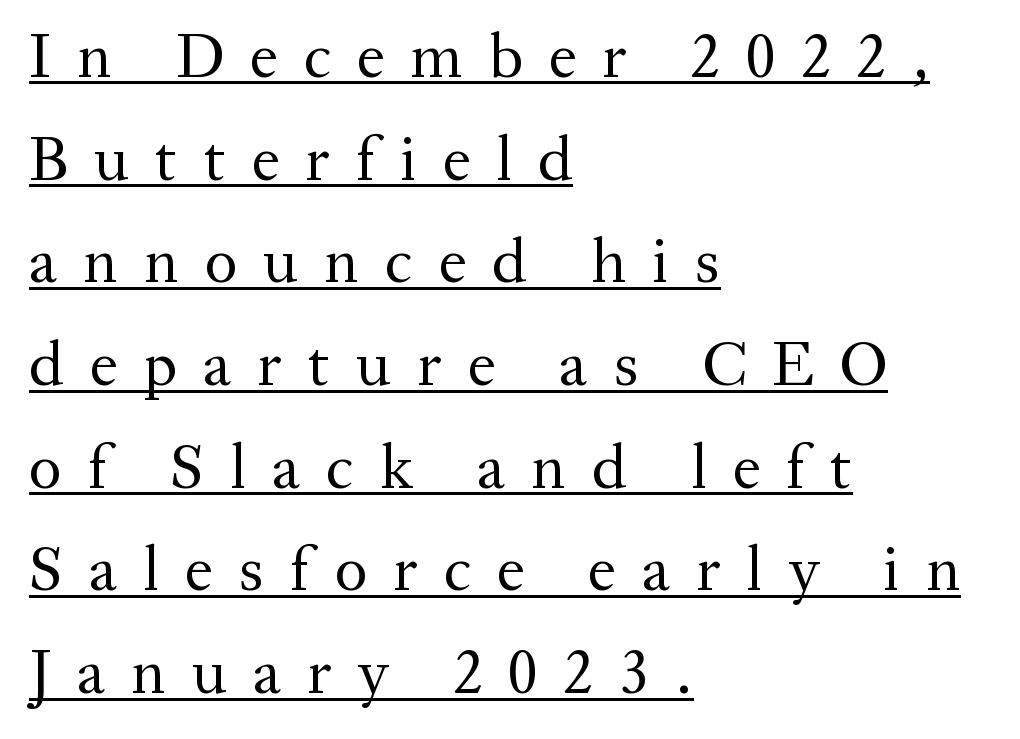
Q: Is the text bold? A: No.
Q: Is the text italic (slanted)? A: No, it is upright.
Q: Is the typeface a serif or a sans-serif typeface? A: Serif.
Q: Is the text underlined? A: Yes.
Q: How is the paragraph aligned? A: Left-aligned.
Q: Is the spacing between letters normal or unusually wide? A: Unusually wide.
Q: Is the spacing between lines tight, normal or loose? A: Normal.
Q: Width (condensed, normal, or wide)? A: Normal.
Q: Stroke contrast? A: Medium.
Q: x-height? A: Medium.
Q: Monospaced? A: No.
